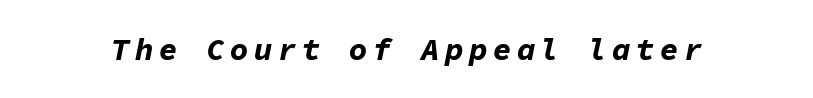
{"italic": "yes", "lean": "right", "slant_degrees": 11, "bold": "yes", "weight": "bold", "width": "normal", "stroke_contrast": "low", "x_height": "medium", "monospaced": "yes", "underline": "no", "glyph_px": 31}
